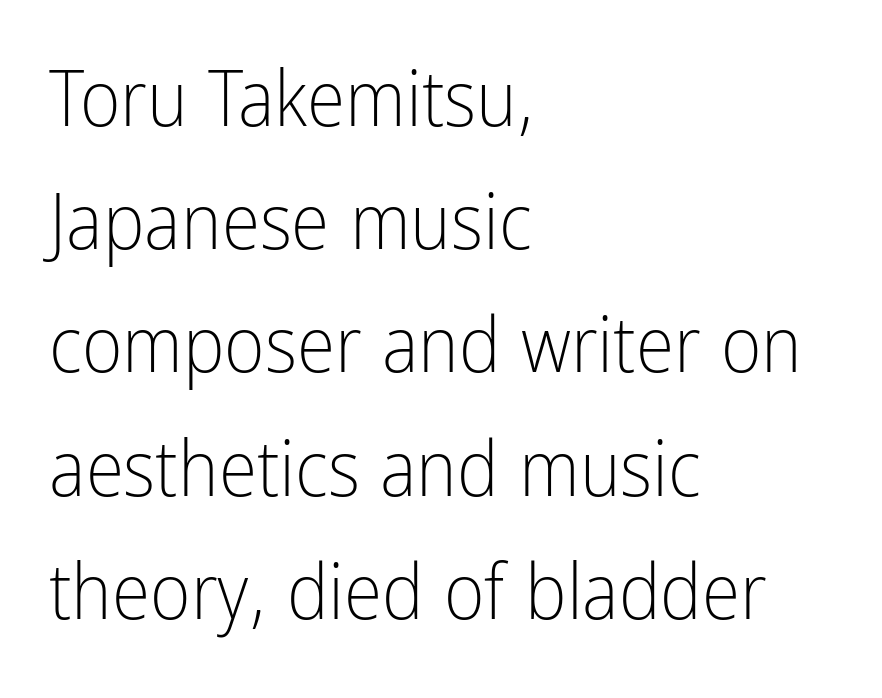
Does the leading feel generous? No, just average. Honestly, the letter spacing is just normal — you wouldn't notice it. The type family on display is of the sans-serif kind. You could not count columns in this text — the font is proportionally spaced. The characters are drawn with everyday or finer stroke widths. The paragraph shown leans on its left margin.
